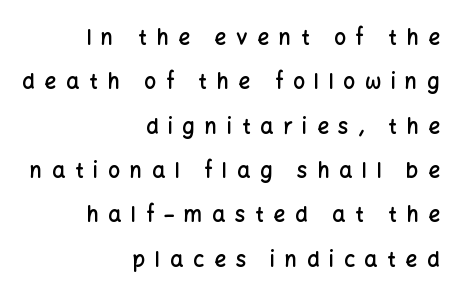
Notice how the passage keeps a crisp vertical edge on the right only. Whoever set this chose breathing room over compactness in the vertical rhythm. In terms of posture, this sample is upright. Short note: letters widely spaced.
